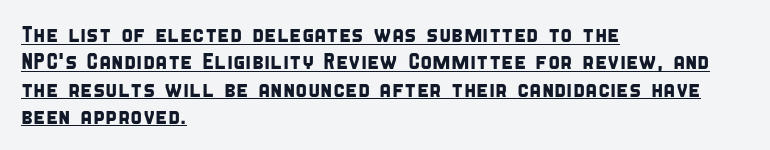
{"underline": "yes", "align": "left", "line_spacing_ratio": 1.24, "letter_spacing": "normal", "letter_spacing_em": 0.0, "glyph_px": 22}
